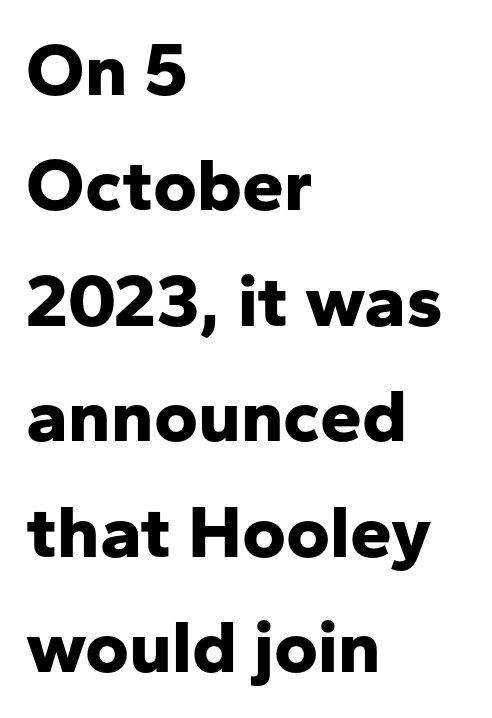
{"serif": "no", "italic": "no", "bold": "yes", "weight": "bold", "width": "normal", "stroke_contrast": "low", "x_height": "medium", "monospaced": "no", "underline": "no", "align": "left", "line_spacing": "normal", "line_spacing_ratio": 1.54, "letter_spacing": "normal", "letter_spacing_em": 0.0, "glyph_px": 75}
